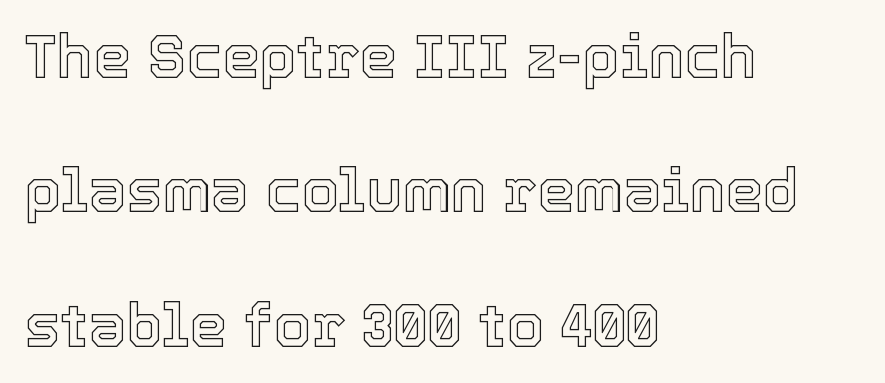
{"italic": "no", "width": "normal", "x_height": "medium", "monospaced": "no", "underline": "no", "align": "left", "line_spacing": "loose", "line_spacing_ratio": 2.24, "letter_spacing": "normal", "letter_spacing_em": 0.0, "glyph_px": 60}
